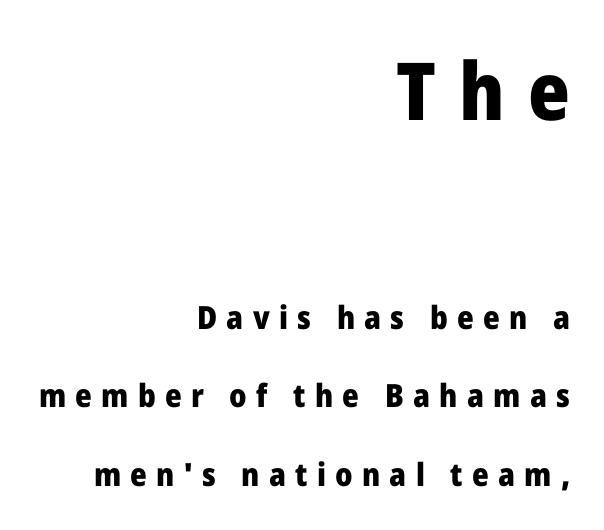
Q: Is the text bold? A: Yes.
Q: Is the text italic (slanted)? A: No, it is upright.
Q: Is the typeface a serif or a sans-serif typeface? A: Sans-serif.
Q: Is the text underlined? A: No.
Q: How is the paragraph aligned? A: Right-aligned.
Q: Is the spacing between letters normal or unusually wide? A: Unusually wide.
Q: Is the spacing between lines tight, normal or loose? A: Loose.
Q: Which block of text is set in a larger size, the first (top) or the second (bottom)? A: The first (top) one.
Q: Width (condensed, normal, or wide)? A: Normal.
Q: Stroke contrast? A: Low.
Q: x-height? A: Medium.
Q: Monospaced? A: No.
